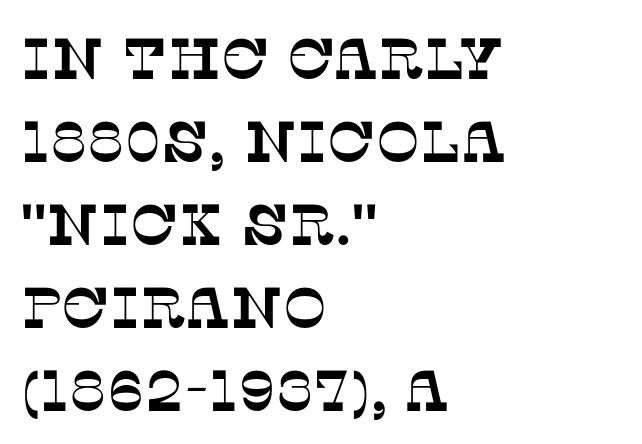
{"serif": "yes", "width": "normal", "stroke_contrast": "low", "x_height": "large", "monospaced": "no", "underline": "no", "align": "left", "line_spacing": "normal", "line_spacing_ratio": 1.43, "letter_spacing": "normal", "letter_spacing_em": 0.0, "glyph_px": 58}
